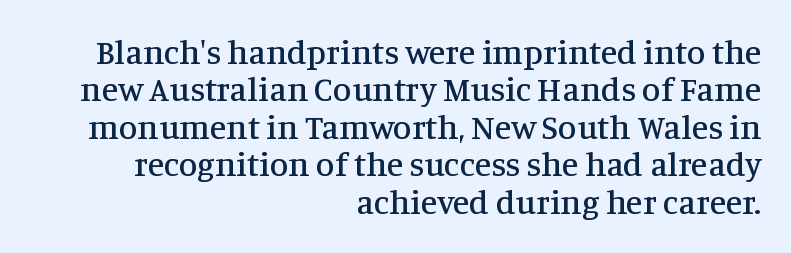
{"serif": "yes", "italic": "no", "width": "normal", "stroke_contrast": "medium", "x_height": "large", "monospaced": "no", "underline": "no", "align": "right", "line_spacing": "tight", "line_spacing_ratio": 1.1, "letter_spacing": "normal", "letter_spacing_em": 0.0, "glyph_px": 34}
